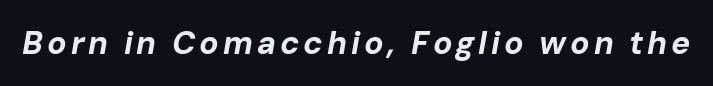
The face used here is proportionally spaced, like ordinary book or web type. The lettering tilts uniformly, giving the passage an italic look. The string is rendered with underlining switched off. The typesetting leans heavy: a genuine bold.
